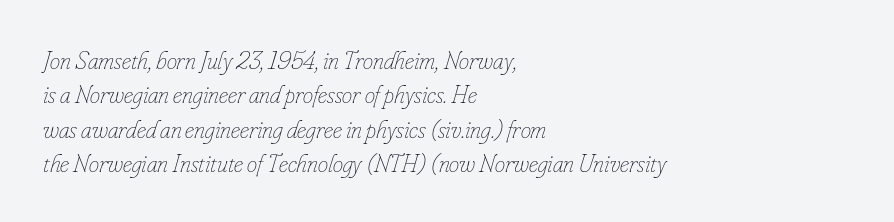
The image shows 26 px text type, italic (leaning right); set left-aligned, normal line spacing (1.32x), normal letter spacing, not underlined.
